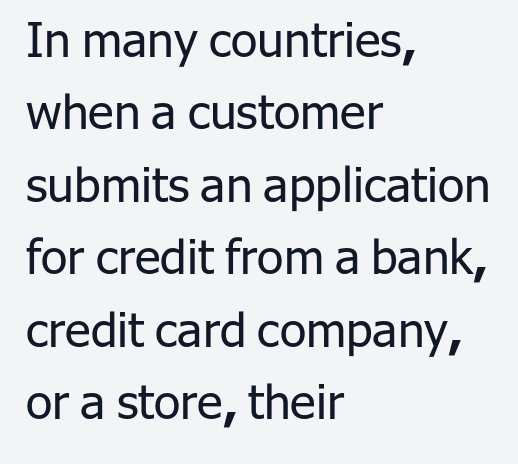
The image shows 48 px regular-weight sans-serif type, upright; set left-aligned, normal line spacing (1.51x), normal letter spacing, not underlined; low stroke contrast and a medium x-height.
